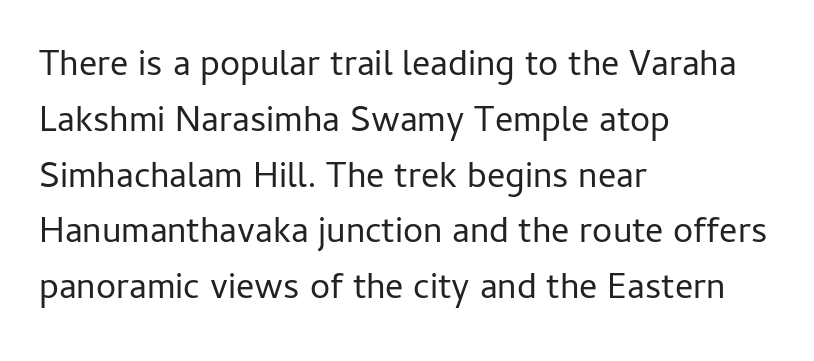
The image shows 36 px regular-weight sans-serif type, upright; set left-aligned, normal line spacing (1.55x), normal letter spacing, not underlined; low stroke contrast and a medium x-height.
